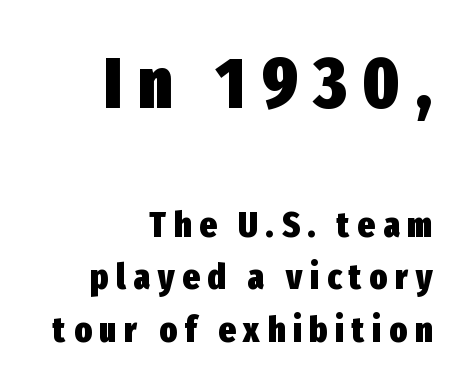
{"serif": "no", "italic": "no", "bold": "yes", "weight": "heavy", "width": "condensed", "stroke_contrast": "low", "x_height": "medium", "monospaced": "no", "underline": "no", "align": "right", "line_spacing": "normal", "line_spacing_ratio": 1.46, "letter_spacing": "wide", "letter_spacing_em": 0.22, "larger_block": "first", "size_ratio": 2.0, "glyph_px": 72}
